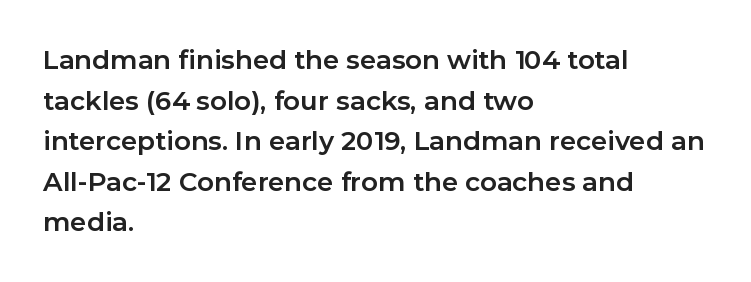
{"italic": "no", "bold": "yes", "underline": "no", "align": "left", "line_spacing": "normal", "line_spacing_ratio": 1.56, "letter_spacing": "normal", "letter_spacing_em": 0.0, "glyph_px": 26}
